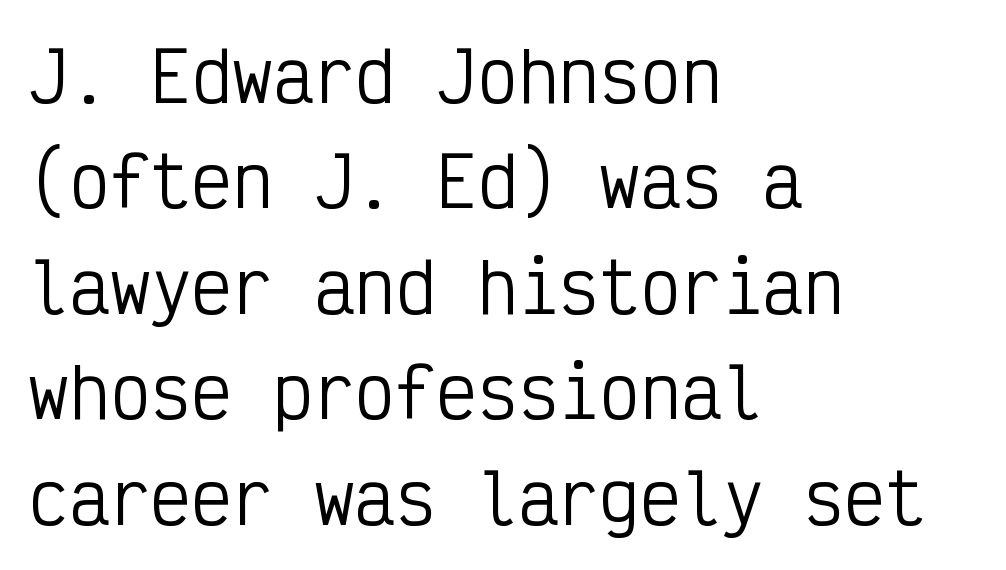
Q: Is the text bold? A: No.
Q: Is the text italic (slanted)? A: No, it is upright.
Q: Is the typeface a serif or a sans-serif typeface? A: Sans-serif.
Q: Is the text underlined? A: No.
Q: How is the paragraph aligned? A: Left-aligned.
Q: Is the spacing between letters normal or unusually wide? A: Normal.
Q: Is the spacing between lines tight, normal or loose? A: Normal.
Q: Width (condensed, normal, or wide)? A: Condensed.
Q: Stroke contrast? A: Low.
Q: x-height? A: Medium.
Q: Monospaced? A: Yes.
